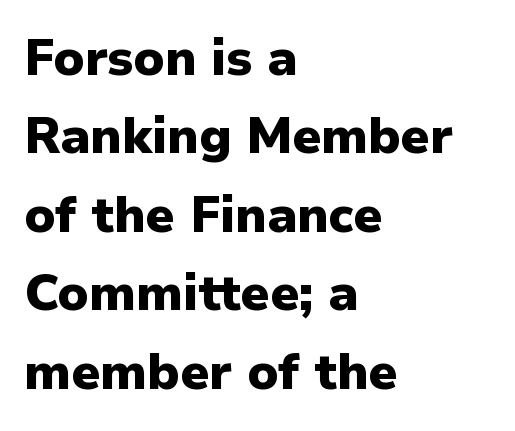
{"serif": "no", "italic": "no", "bold": "yes", "weight": "heavy", "width": "normal", "stroke_contrast": "low", "x_height": "medium", "monospaced": "no", "underline": "no", "align": "left", "line_spacing": "normal", "line_spacing_ratio": 1.57, "letter_spacing": "normal", "letter_spacing_em": 0.0, "glyph_px": 50}
